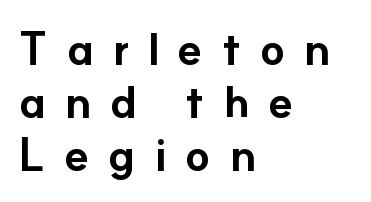
{"serif": "no", "italic": "no", "bold": "yes", "weight": "bold", "width": "normal", "stroke_contrast": "low", "x_height": "small", "monospaced": "no", "underline": "no", "align": "left", "line_spacing_ratio": 1.18, "letter_spacing": "wide", "letter_spacing_em": 0.41, "glyph_px": 45}
